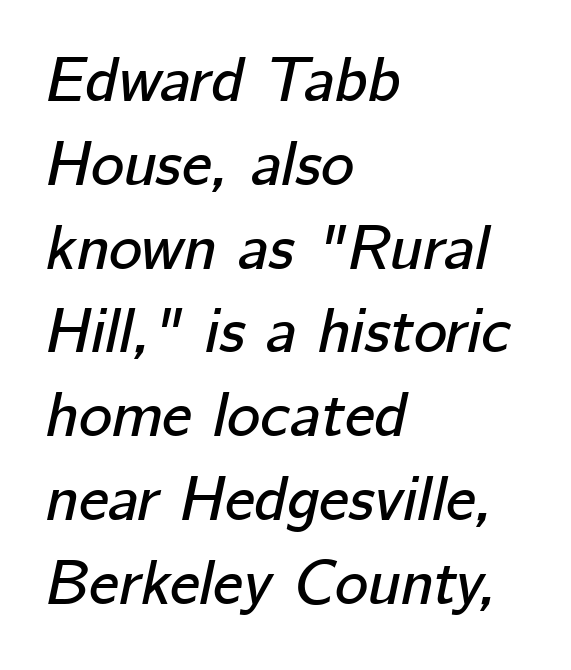
{"italic": "yes", "lean": "right", "slant_degrees": 12, "width": "normal", "stroke_contrast": "low", "x_height": "medium", "monospaced": "no", "underline": "no", "align": "left", "line_spacing": "normal", "line_spacing_ratio": 1.33, "letter_spacing": "normal", "letter_spacing_em": 0.0, "glyph_px": 63}
